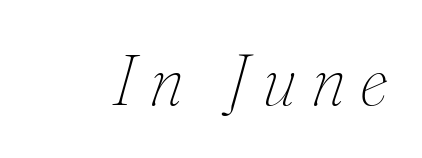
{"italic": "yes", "lean": "right", "slant_degrees": 16, "bold": "no", "weight": "thin", "width": "normal", "stroke_contrast": "medium", "x_height": "small", "monospaced": "no", "underline": "no", "letter_spacing": "wide", "letter_spacing_em": 0.2, "glyph_px": 72}
